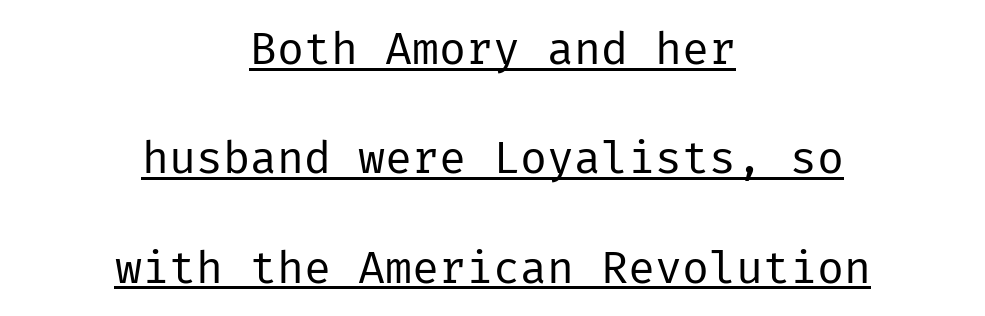
{"serif": "no", "italic": "no", "bold": "no", "weight": "regular", "width": "normal", "stroke_contrast": "low", "x_height": "medium", "underline": "yes", "align": "center", "line_spacing": "loose", "line_spacing_ratio": 2.43, "letter_spacing": "normal", "letter_spacing_em": 0.0, "glyph_px": 45}
